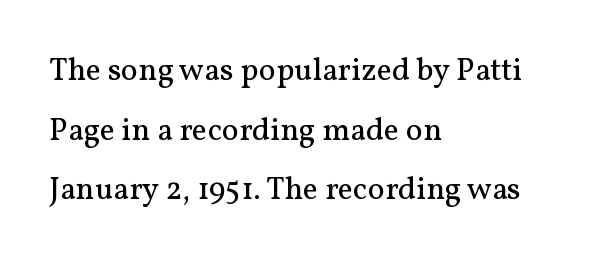
{"serif": "yes", "italic": "no", "bold": "no", "weight": "regular", "width": "normal", "stroke_contrast": "medium", "x_height": "medium", "monospaced": "no", "underline": "no", "align": "left", "line_spacing_ratio": 1.86, "letter_spacing": "normal", "letter_spacing_em": 0.0, "glyph_px": 32}
